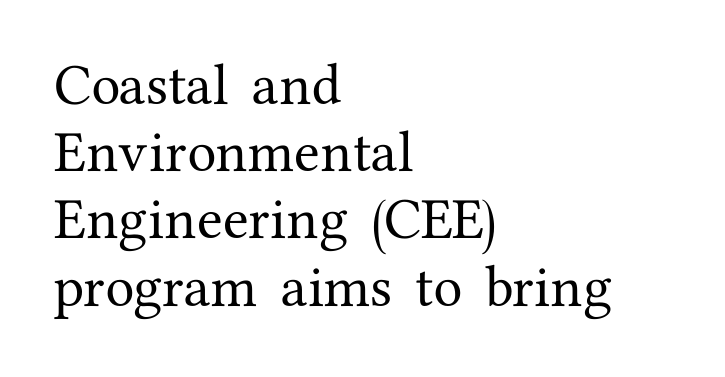
Unmarked baselines from the first word to the last. The axis of the letterforms is exactly vertical. Standard letterfit; no display-style spreading of the glyphs. The letters carry serifs — small finishing strokes at the ends of their stems. Alignment: flush left.
